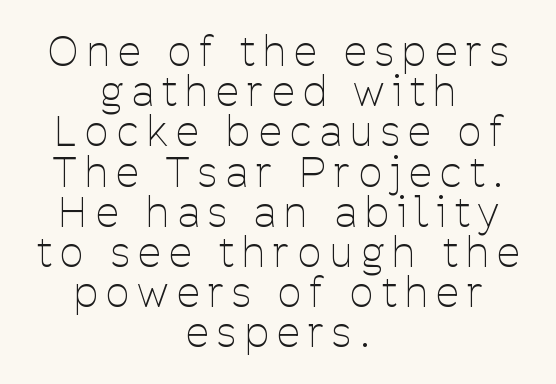
Stroke thickness stays within the range of a standard reading face or lighter. The line texture is sparse and dotted thanks to wide tracking. Words float on clear page, feet unadorned. Look at the bottom of the vertical strokes: they stop flat, with no serifs. If you drew a line through each stem, it would be perfectly vertical.
